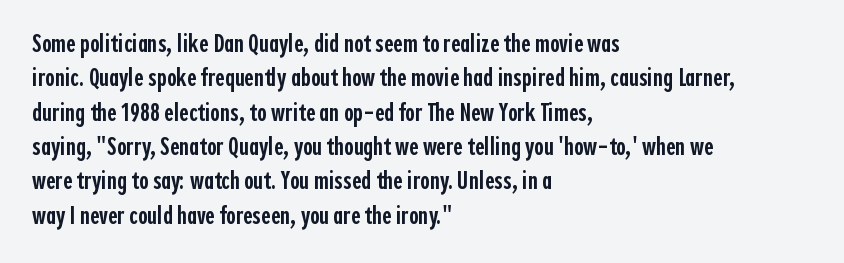
Q: Is the text bold? A: Semi-bold.
Q: Is the text italic (slanted)? A: No, it is upright.
Q: Is the text underlined? A: No.
Q: How is the paragraph aligned? A: Left-aligned.
Q: Is the spacing between letters normal or unusually wide? A: Normal.
Q: Is the spacing between lines tight, normal or loose? A: Normal.
